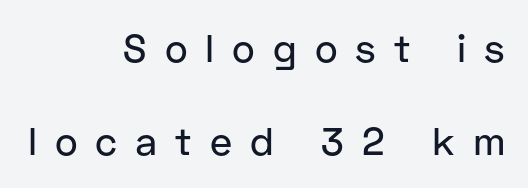
These lines are composed in type without serifs. A student would call this right alignment; a typographer would say flush right, rag left. Between one letter and the next there's a generous, obvious gap. The line-height multiplier appears high, well above default. You could not count columns in this text — the font is proportionally spaced.
